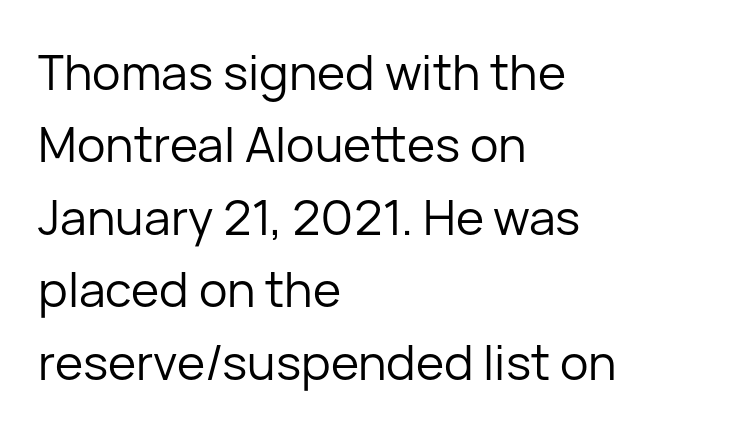
Stroke mass is kept to a normal reading level or below. This is the regular roman posture of the typeface. Leading: standard. Caption: standard tracking, unaltered. A classic flush-left, rag-right setting is used for this passage.
